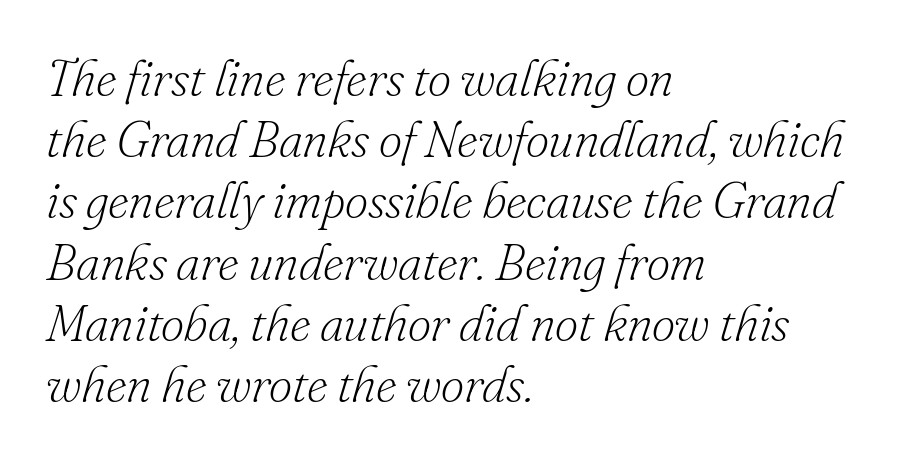
Q: Is the text bold? A: No.
Q: Is the text italic (slanted)? A: Yes, it leans right by about 16 degrees.
Q: Is the typeface a serif or a sans-serif typeface? A: Serif.
Q: Is the text underlined? A: No.
Q: How is the paragraph aligned? A: Left-aligned.
Q: Is the spacing between letters normal or unusually wide? A: Normal.
Q: Width (condensed, normal, or wide)? A: Normal.
Q: Stroke contrast? A: Low.
Q: x-height? A: Small.
Q: Monospaced? A: No.
